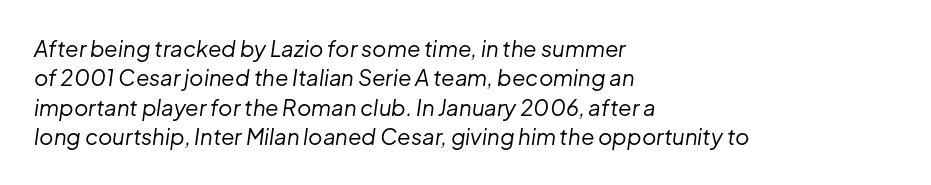
Compared with typical paragraphs, the rows here are spaced about the same. The space directly below the letters is spotless. On a weight scale, this lands at 450 or below. This sample uses plain, unmodified letter spacing. Every row of glyphs begins at an identical x-position on the left.
